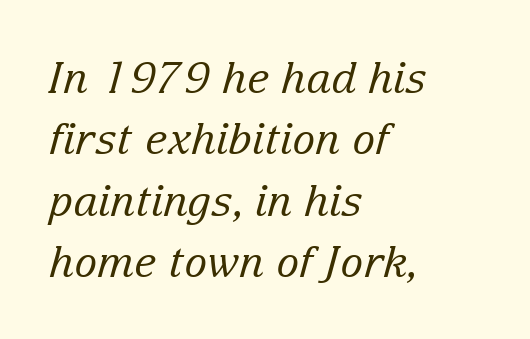
The image shows 43 px regular-weight serif type, italic (leaning right); set left-aligned, normal line spacing (1.43x), normal letter spacing, not underlined; low stroke contrast and a medium x-height.
